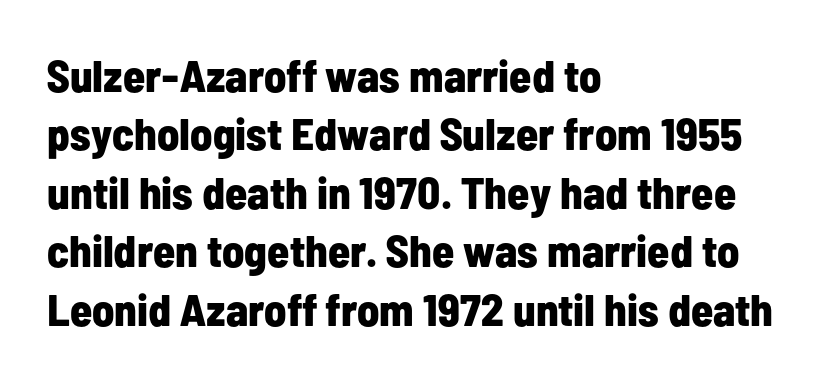
{"serif": "no", "italic": "no", "bold": "yes", "weight": "bold", "width": "condensed", "stroke_contrast": "low", "x_height": "medium", "monospaced": "no", "underline": "no", "align": "left", "line_spacing": "normal", "line_spacing_ratio": 1.3, "letter_spacing": "normal", "letter_spacing_em": 0.0, "glyph_px": 45}
